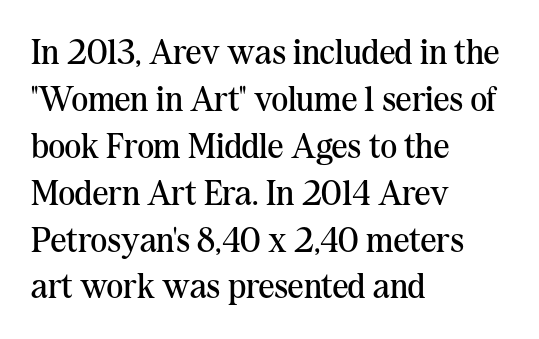
The image shows 35 px regular-weight serif type, upright; set left-aligned, normal line spacing (1.34x), normal letter spacing, not underlined; medium stroke contrast and a medium x-height.
